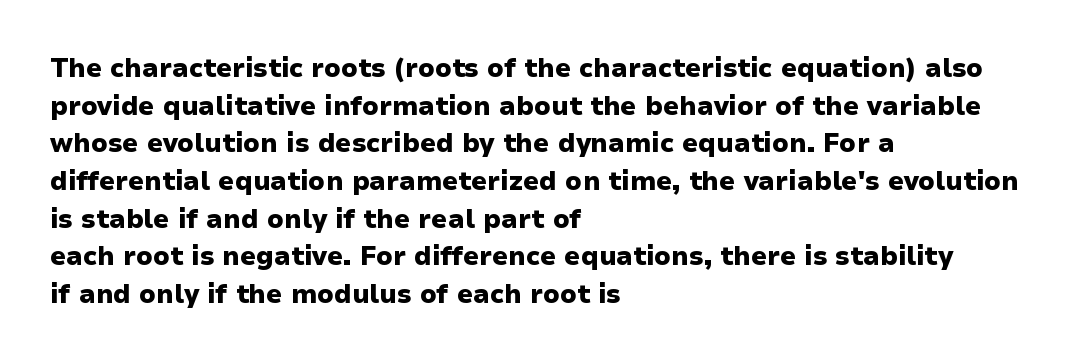
The image shows 26 px bold type, upright; set left-aligned, normal line spacing (1.45x), normal letter spacing, not underlined.
